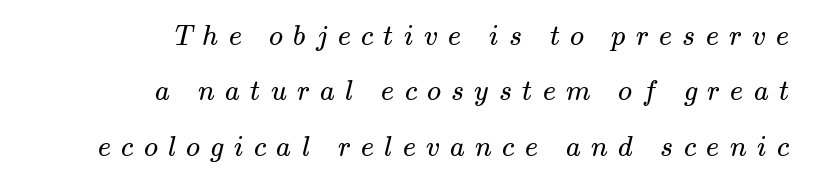
{"serif": "yes", "bold": "no", "weight": "regular", "width": "wide", "stroke_contrast": "medium", "x_height": "small", "monospaced": "no", "underline": "no", "align": "right", "line_spacing": "loose", "line_spacing_ratio": 1.98, "letter_spacing": "wide", "letter_spacing_em": 0.37, "glyph_px": 28}
